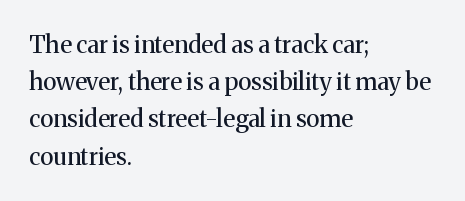
Ordinary non-slanted type is in use. This sample uses plain, unmodified letter spacing. Has an underline been added? It has not. The designer left line spacing at the default. The cut favours lightness, reaching ordinary text weight at its darkest. Layout note: lines flush left.
